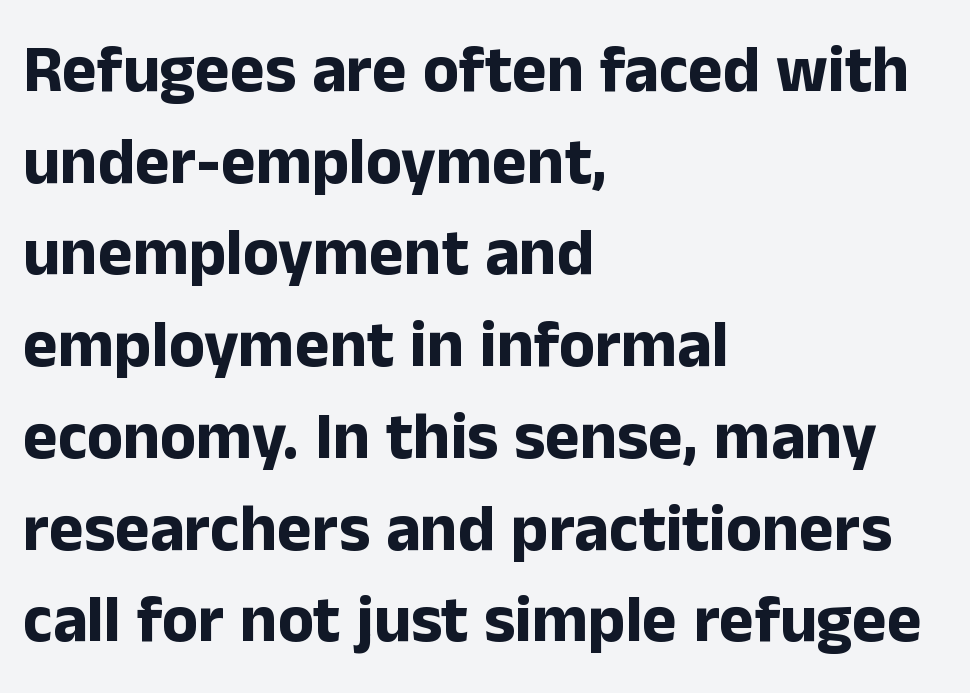
Here the designer chose a conventional face with non-uniform glyph widths. Do the letters lean? They stand straight. Lines of text with bare space underneath. The lines in this sample share a left origin and differ only in where they stop. Baseline-to-baseline distance is the conventional proportion of letter height. The strokes are fattened all the way to bold.
